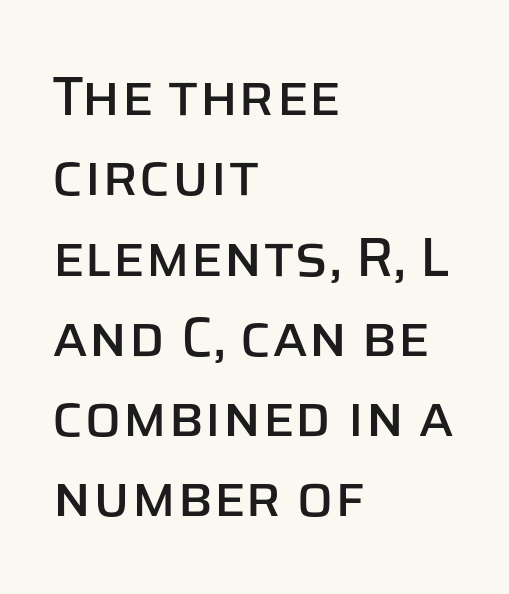
This sample keeps an unexceptional amount of space between lines. The axis of the letterforms is exactly vertical. Does extra space separate the letters? No, they use regular spacing. Short and long lines alike share a common starting point at left. Type style note: lacks serifs. Do the characters align in a grid? No, the font is proportional.
